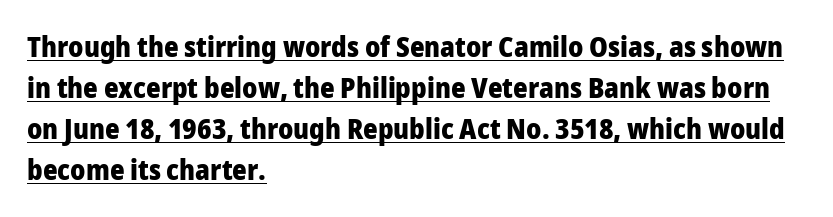
The image shows 28 px heavy sans-serif type, upright; set left-aligned, normal line spacing (1.47x), normal letter spacing, underlined; low stroke contrast and a medium x-height.
